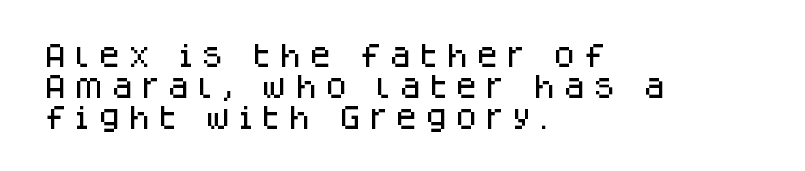
Q: Is the text italic (slanted)? A: No, it is upright.
Q: Is the text underlined? A: No.
Q: How is the paragraph aligned? A: Left-aligned.
Q: Is the spacing between letters normal or unusually wide? A: Unusually wide.
